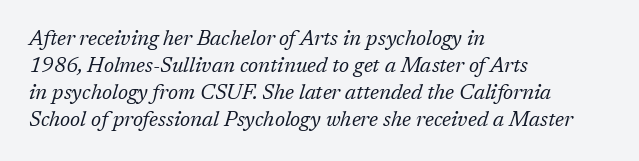
Q: Is the text bold? A: No.
Q: Is the text italic (slanted)? A: Yes, it leans right by about 17 degrees.
Q: Is the text underlined? A: No.
Q: How is the paragraph aligned? A: Left-aligned.
Q: Is the spacing between letters normal or unusually wide? A: Normal.
Q: Is the spacing between lines tight, normal or loose? A: Normal.
